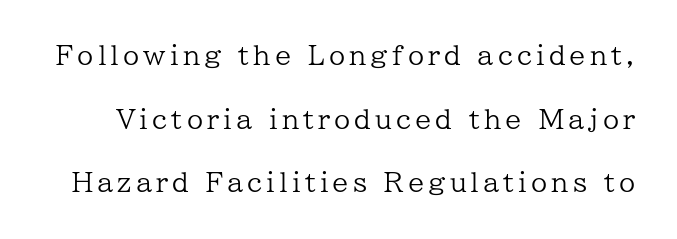
The image shows 26 px text type, upright; set loose line spacing (2.45x), not underlined.
